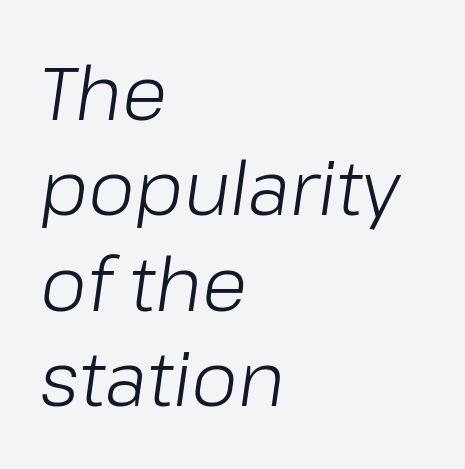
Q: Is the text bold? A: No.
Q: Is the text italic (slanted)? A: Yes, it leans right by about 8 degrees.
Q: Is the text underlined? A: No.
Q: How is the paragraph aligned? A: Left-aligned.
Q: Is the spacing between letters normal or unusually wide? A: Normal.
Q: Is the spacing between lines tight, normal or loose? A: Normal.
Q: Width (condensed, normal, or wide)? A: Normal.
Q: Stroke contrast? A: Low.
Q: x-height? A: Medium.
Q: Monospaced? A: No.
